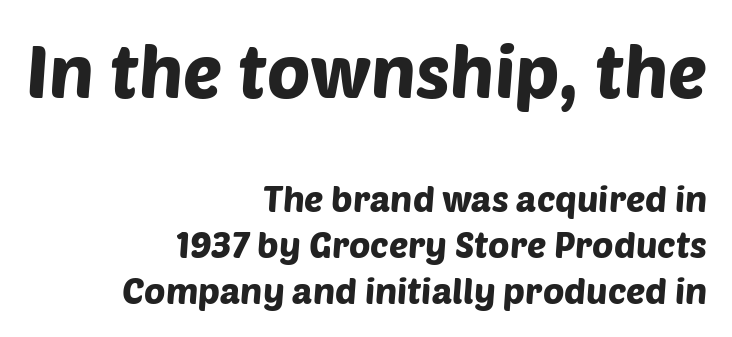
The image shows 73 px sans-serif type; set right-aligned, normal line spacing (1.27x), normal letter spacing, not underlined; the first (top) block is 2.03x larger; low stroke contrast and a large x-height.
